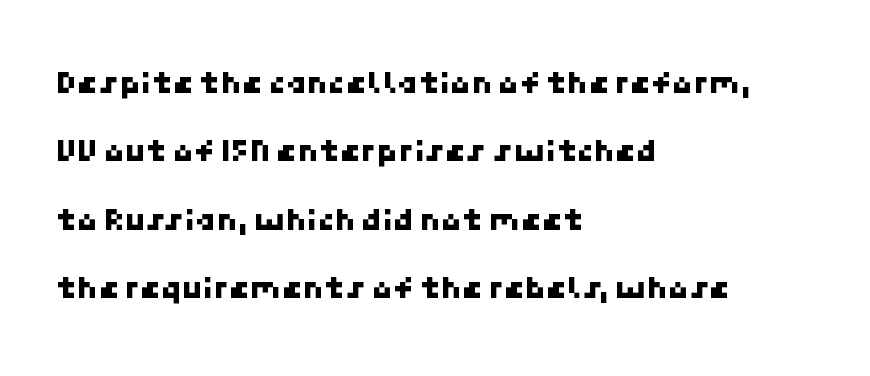
{"serif": "no", "width": "normal", "stroke_contrast": "low", "x_height": "medium", "underline": "no", "align": "left", "line_spacing": "loose", "line_spacing_ratio": 2.01, "letter_spacing": "normal", "letter_spacing_em": 0.0, "glyph_px": 34}
